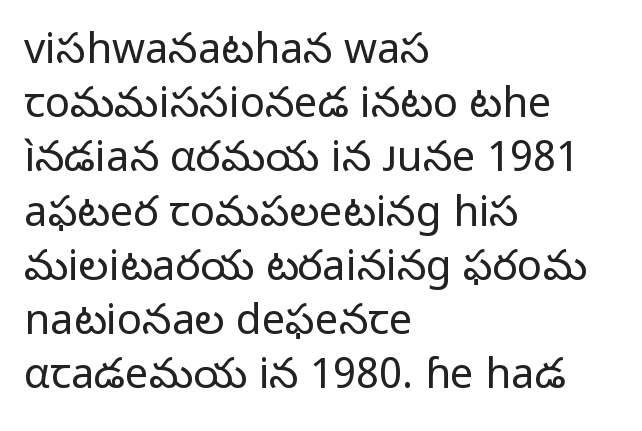
The image shows 42 px regular-weight sans-serif type, upright; set left-aligned, normal line spacing (1.29x), normal letter spacing, not underlined; low stroke contrast and a medium x-height.
